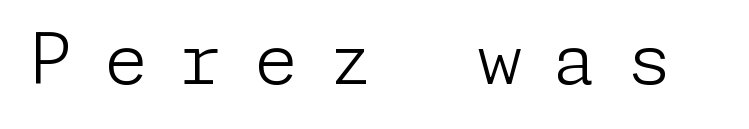
{"serif": "no", "italic": "no", "bold": "no", "weight": "light", "width": "normal", "stroke_contrast": "low", "x_height": "medium", "underline": "no", "letter_spacing": "wide", "letter_spacing_em": 0.45, "glyph_px": 70}
